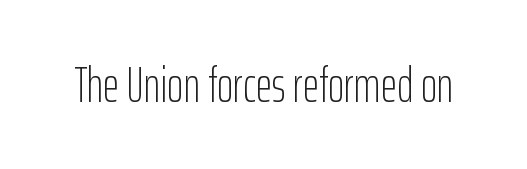
Q: Is the text bold? A: No.
Q: Is the text italic (slanted)? A: No, it is upright.
Q: Is the typeface a serif or a sans-serif typeface? A: Sans-serif.
Q: Is the text underlined? A: No.
Q: Is the spacing between letters normal or unusually wide? A: Normal.
Q: Width (condensed, normal, or wide)? A: Condensed.
Q: Stroke contrast? A: Low.
Q: x-height? A: Medium.
Q: Monospaced? A: No.
